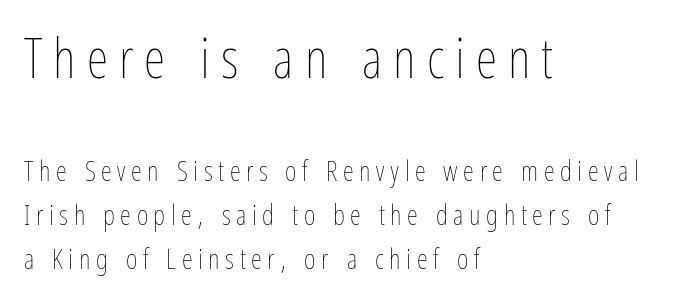
{"italic": "no", "bold": "no", "weight": "thin", "width": "condensed", "stroke_contrast": "low", "x_height": "medium", "monospaced": "no", "underline": "no", "align": "left", "line_spacing": "normal", "line_spacing_ratio": 1.57, "letter_spacing": "wide", "letter_spacing_em": 0.2, "larger_block": "first", "size_ratio": 1.96, "glyph_px": 55}
